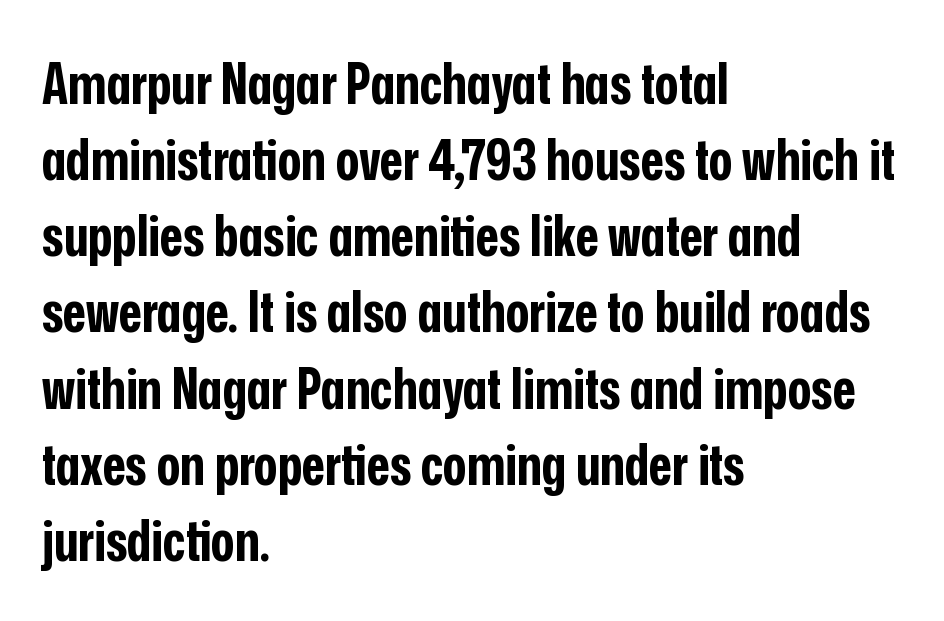
{"serif": "no", "italic": "no", "bold": "yes", "weight": "bold", "width": "condensed", "stroke_contrast": "low", "x_height": "medium", "monospaced": "no", "underline": "no", "align": "left", "line_spacing": "normal", "line_spacing_ratio": 1.36, "letter_spacing": "normal", "letter_spacing_em": 0.0, "glyph_px": 56}
